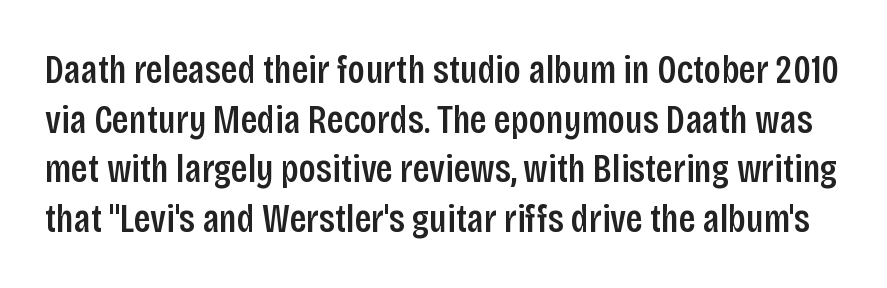
This is sans-serif lettering, the kind often seen on screens and signage. No word sits above an underline. Each letter keeps its own natural width here, so spacing adapts to shape. The axis of the letterforms is exactly vertical. Honestly, the letter spacing is just normal — you wouldn't notice it.
